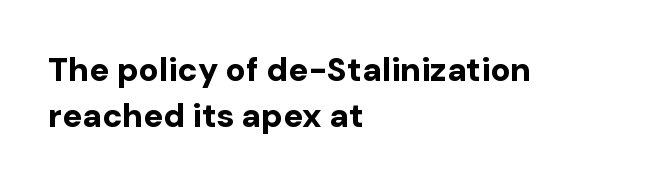
The typography opts for an upright posture over an oblique one. You can tell from the bare stems that sans-serif type was used. The glyphs are unaccompanied by any horizontal stroke below them. The rows are spaced the way most documents space them.
